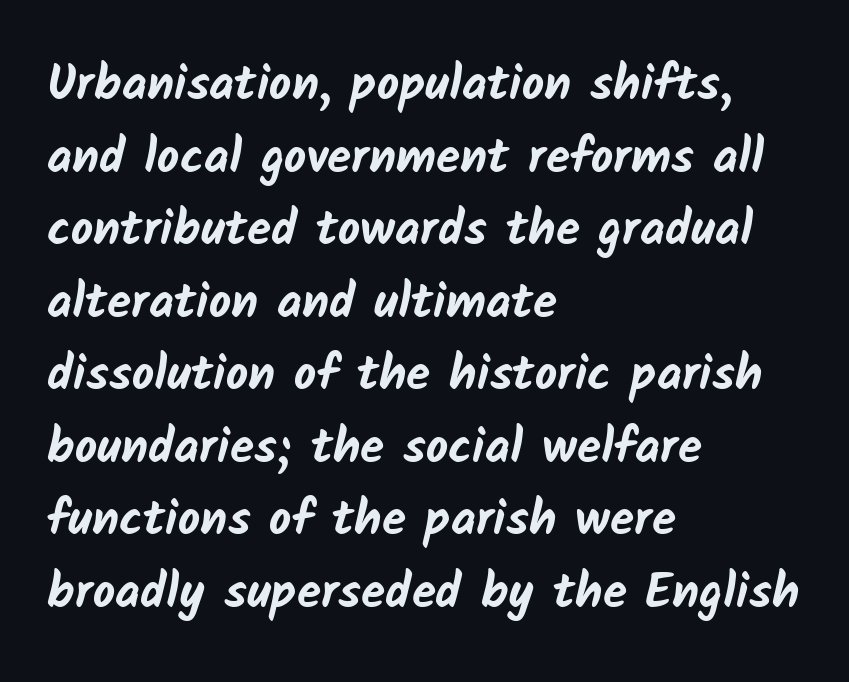
{"serif": "no", "bold": "yes", "weight": "bold", "width": "normal", "stroke_contrast": "low", "x_height": "medium", "monospaced": "no", "underline": "no", "align": "left", "line_spacing": "normal", "line_spacing_ratio": 1.48, "letter_spacing": "normal", "letter_spacing_em": 0.0, "glyph_px": 49}
